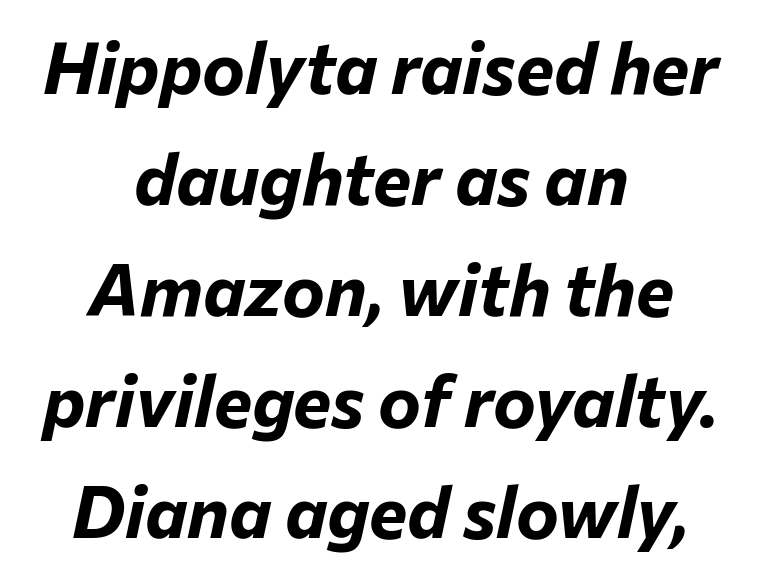
{"italic": "yes", "lean": "right", "slant_degrees": 12, "bold": "yes", "weight": "bold", "width": "normal", "stroke_contrast": "low", "x_height": "medium", "monospaced": "no", "underline": "no", "align": "center", "line_spacing": "normal", "line_spacing_ratio": 1.54, "letter_spacing": "normal", "letter_spacing_em": 0.0, "glyph_px": 72}
